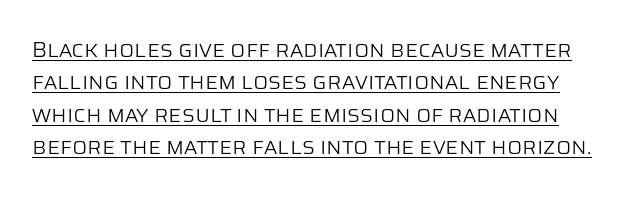
{"italic": "no", "bold": "no", "underline": "yes", "line_spacing": "normal", "line_spacing_ratio": 1.47, "letter_spacing": "normal", "letter_spacing_em": 0.0, "glyph_px": 22}
